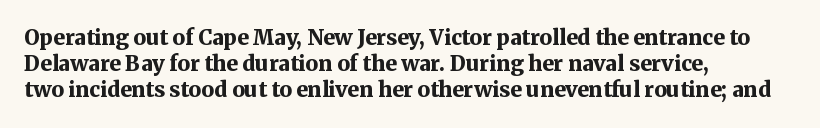
The strokes are fattened all the way to bold. Visually the block forms a straight wall on the left and a jagged coastline on the right. A typesetter would mark this as roman, not italic. The words here are not underlined.
